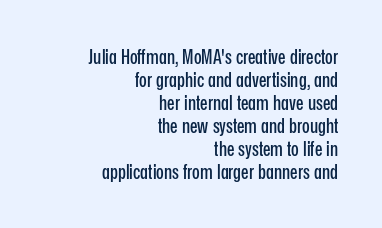
{"italic": "no", "underline": "no", "align": "right", "line_spacing": "tight", "line_spacing_ratio": 1.15, "letter_spacing": "normal", "letter_spacing_em": 0.0, "glyph_px": 20}
